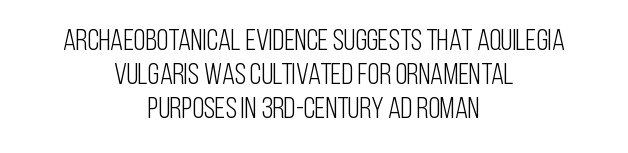
What kind of face is this? One without serifs — a sans. The whitespace from short lines is split evenly between both sides. It's the straight-up-and-down kind of type. Anything drawn beneath the words? Only blank space.
